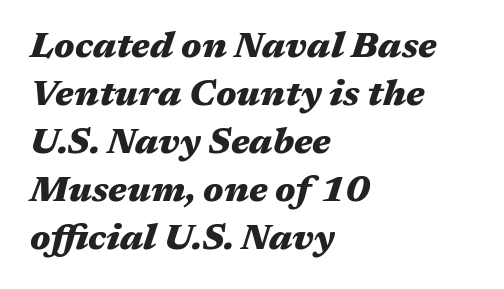
The image shows 36 px heavy, wide type, italic (leaning right); set left-aligned, normal line spacing (1.33x), normal letter spacing, not underlined; medium stroke contrast and a medium x-height.
